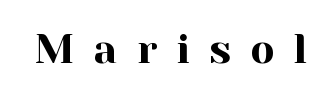
No italicization has been applied; the sample stays upright. Beneath every word, the page is bare. Do the characters align in a grid? No, the font is proportional. Observe the serifs anchoring each vertical stroke in this sample. In terms of letterspacing, this is a distinctly airy, spread setting.
